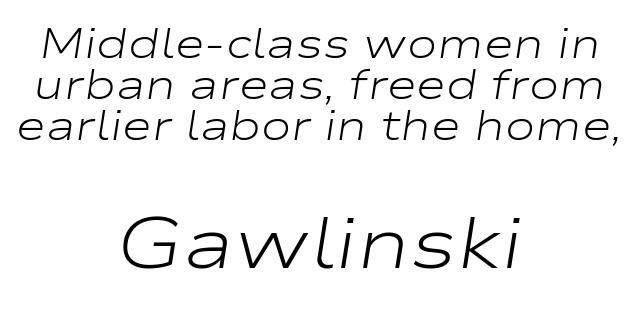
The font sits on the lighter half of the weight spectrum, regular included. The typesetter chose a symmetrical, centered arrangement here. Here the designer chose a conventional face with non-uniform glyph widths. The designer dialed line spacing down below the default. Characters are canted at an angle relative to the baseline's perpendicular. Which of the two is more prominent by size? The second, at the bottom.
